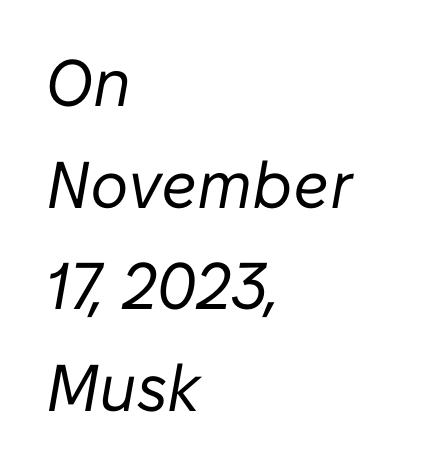
Q: Is the text bold? A: No.
Q: Is the text italic (slanted)? A: Yes, it leans right by about 10 degrees.
Q: Is the text underlined? A: No.
Q: How is the paragraph aligned? A: Left-aligned.
Q: Is the spacing between letters normal or unusually wide? A: Normal.
Q: Is the spacing between lines tight, normal or loose? A: Normal.
Q: Width (condensed, normal, or wide)? A: Normal.
Q: Stroke contrast? A: Low.
Q: x-height? A: Medium.
Q: Monospaced? A: No.
